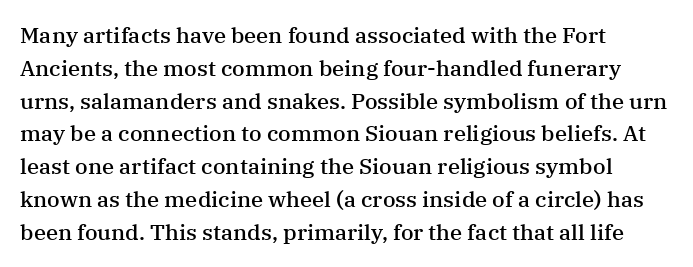
This sample is left-justified, so line endings fall wherever the words run out. Has an underline been added? It has not. The glyphs have the mass of a demibold cut, below bold. Nothing unusual about the tracking: characters are spaced as the font intends.
